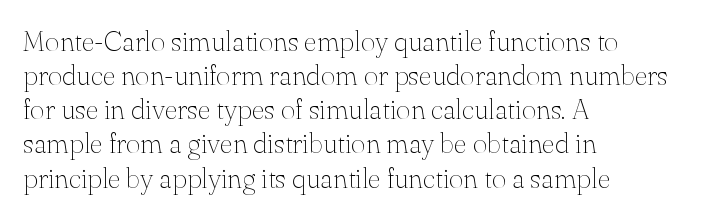
Q: Is the text bold? A: No.
Q: Is the text italic (slanted)? A: No, it is upright.
Q: Is the typeface a serif or a sans-serif typeface? A: Serif.
Q: Is the text underlined? A: No.
Q: How is the paragraph aligned? A: Left-aligned.
Q: Is the spacing between letters normal or unusually wide? A: Normal.
Q: Width (condensed, normal, or wide)? A: Normal.
Q: Stroke contrast? A: Medium.
Q: x-height? A: Small.
Q: Monospaced? A: No.
